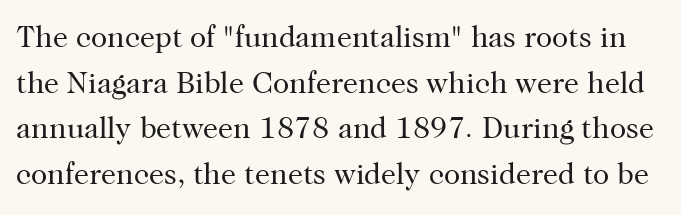
Q: Is the text bold? A: No.
Q: Is the text italic (slanted)? A: No, it is upright.
Q: Is the typeface a serif or a sans-serif typeface? A: Serif.
Q: Is the text underlined? A: No.
Q: Is the spacing between letters normal or unusually wide? A: Normal.
Q: Is the spacing between lines tight, normal or loose? A: Normal.
Q: Width (condensed, normal, or wide)? A: Normal.
Q: Stroke contrast? A: High.
Q: x-height? A: Medium.
Q: Monospaced? A: No.
